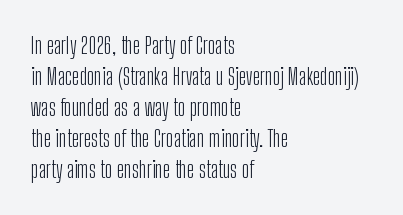
{"italic": "no", "bold": "no", "underline": "no", "align": "left", "line_spacing": "normal", "line_spacing_ratio": 1.35, "letter_spacing": "normal", "letter_spacing_em": 0.0, "glyph_px": 23}
